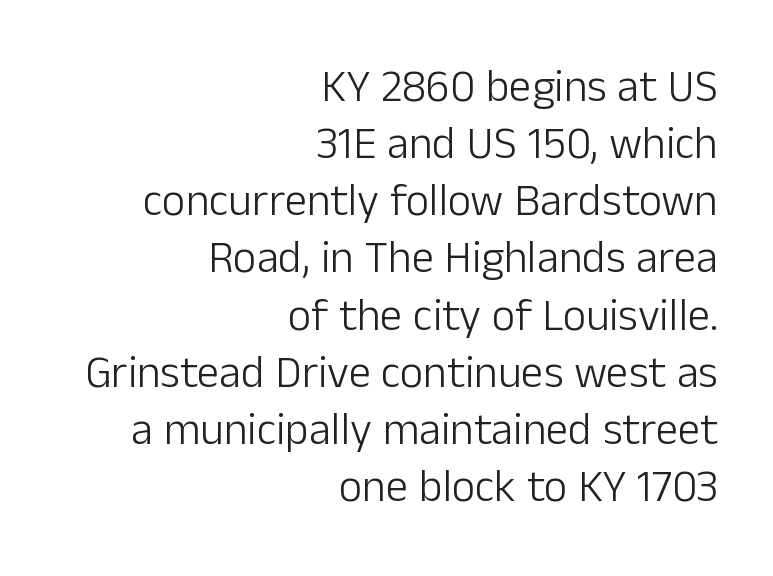
Q: Is the text bold? A: No.
Q: Is the text italic (slanted)? A: No, it is upright.
Q: Is the typeface a serif or a sans-serif typeface? A: Sans-serif.
Q: Is the text underlined? A: No.
Q: How is the paragraph aligned? A: Right-aligned.
Q: Is the spacing between letters normal or unusually wide? A: Normal.
Q: Is the spacing between lines tight, normal or loose? A: Normal.
Q: Width (condensed, normal, or wide)? A: Normal.
Q: Stroke contrast? A: Low.
Q: x-height? A: Medium.
Q: Monospaced? A: No.
